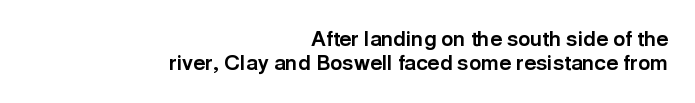
The image shows 21 px bold type, upright; set right-aligned, line spacing 1.16x, normal letter spacing, not underlined.
